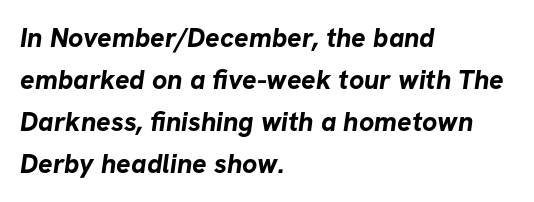
The image shows 27 px bold type; set left-aligned, normal line spacing (1.55x), normal letter spacing, not underlined.
